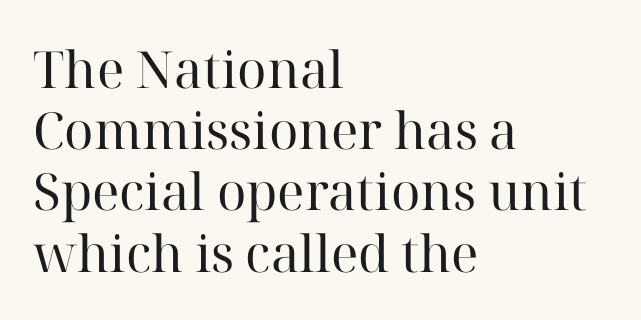
{"serif": "yes", "italic": "no", "bold": "no", "weight": "regular", "width": "normal", "stroke_contrast": "high", "x_height": "medium", "monospaced": "no", "underline": "no", "align": "left", "line_spacing_ratio": 1.2, "letter_spacing": "normal", "letter_spacing_em": 0.0, "glyph_px": 51}
